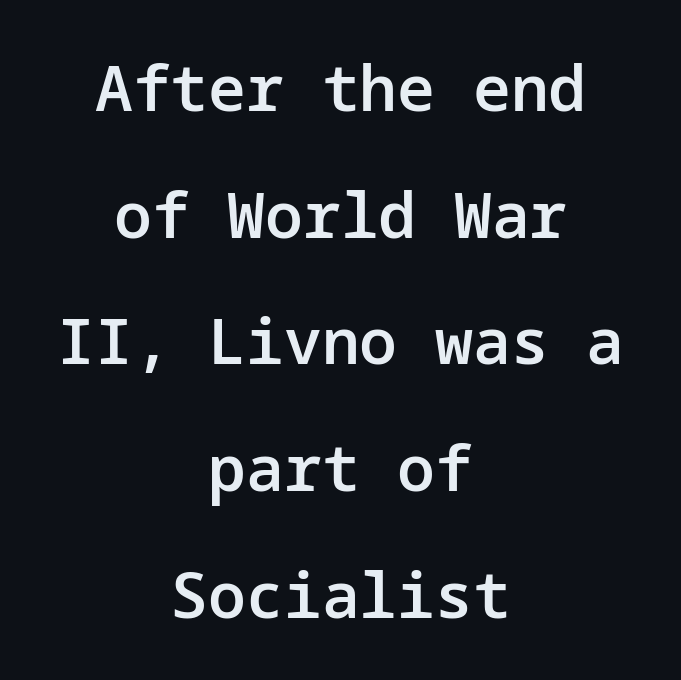
Q: Is the text bold? A: Semi-bold.
Q: Is the text italic (slanted)? A: No, it is upright.
Q: Is the typeface a serif or a sans-serif typeface? A: Sans-serif.
Q: Is the text underlined? A: No.
Q: How is the paragraph aligned? A: Centered.
Q: Is the spacing between letters normal or unusually wide? A: Normal.
Q: Is the spacing between lines tight, normal or loose? A: Loose.
Q: Width (condensed, normal, or wide)? A: Normal.
Q: Stroke contrast? A: Low.
Q: x-height? A: Medium.
